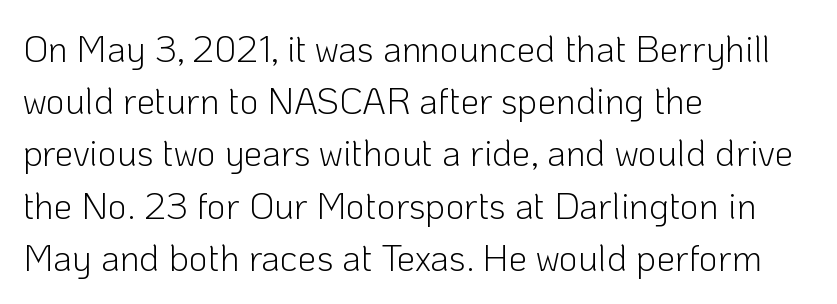
The compositor pushed each line to the left boundary. Regular leading. The face looks like a standard text weight, possibly lighter. This rendering features lettering with no underline. Does extra space separate the letters? No, they use regular spacing.
